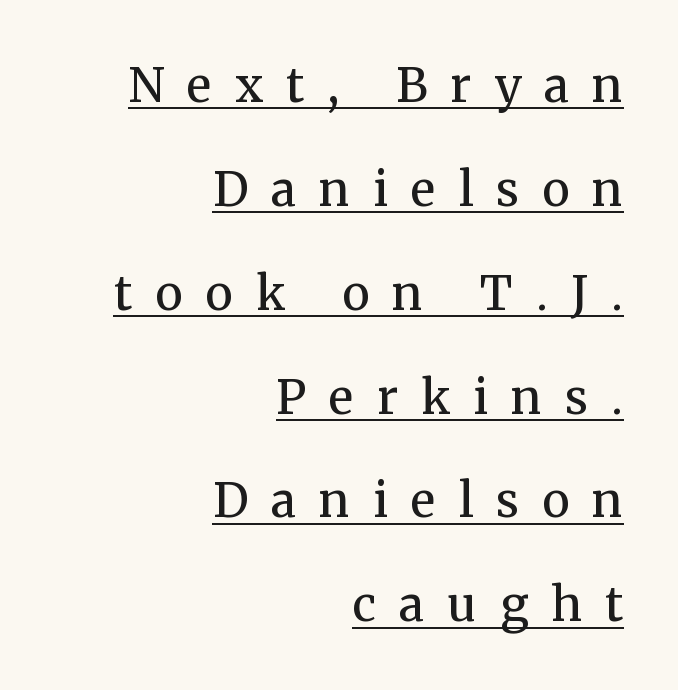
Short note: letters widely spaced. Italic? Not at all — the glyphs are vertical. Letters have the restrained weight of plain body copy at most. Here the designer chose a conventional face with non-uniform glyph widths.
